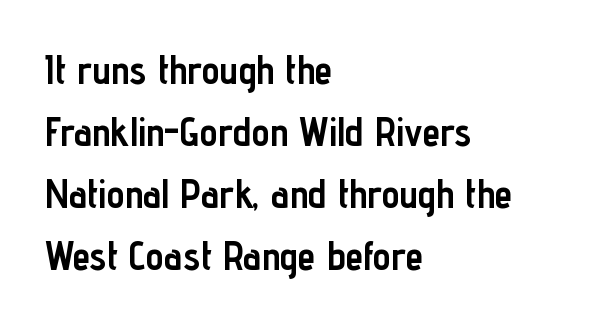
The image shows 40 px semibold, condensed sans-serif type, upright; set left-aligned, normal line spacing (1.55x), normal letter spacing, not underlined; low stroke contrast and a medium x-height.
